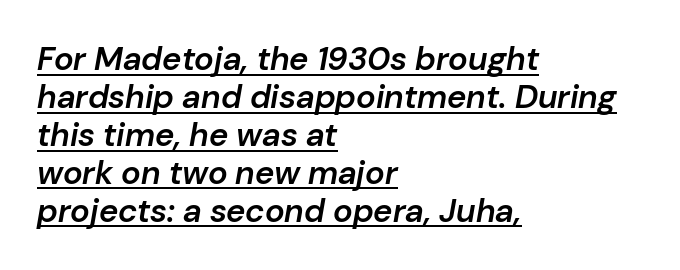
The image shows 33 px semibold type, italic (leaning right); set left-aligned, tight line spacing (1.15x), normal letter spacing, underlined; low stroke contrast and a medium x-height.
